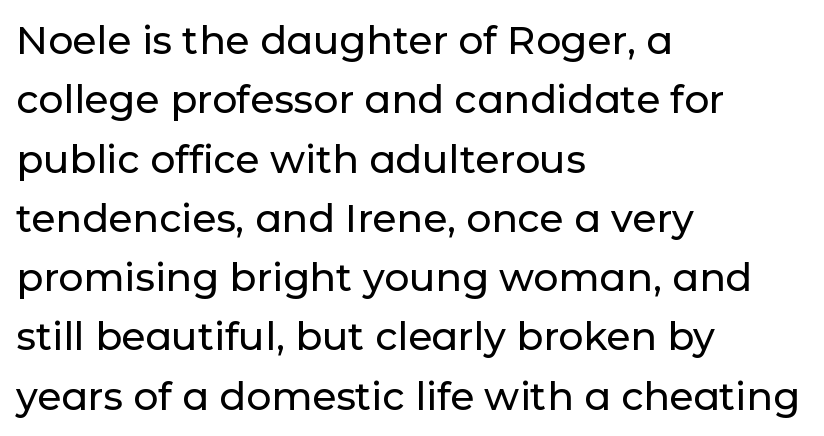
Q: Is the text italic (slanted)? A: No, it is upright.
Q: Is the typeface a serif or a sans-serif typeface? A: Sans-serif.
Q: Is the text underlined? A: No.
Q: How is the paragraph aligned? A: Left-aligned.
Q: Is the spacing between letters normal or unusually wide? A: Normal.
Q: Is the spacing between lines tight, normal or loose? A: Normal.
Q: Width (condensed, normal, or wide)? A: Normal.
Q: Stroke contrast? A: Low.
Q: x-height? A: Medium.
Q: Monospaced? A: No.
